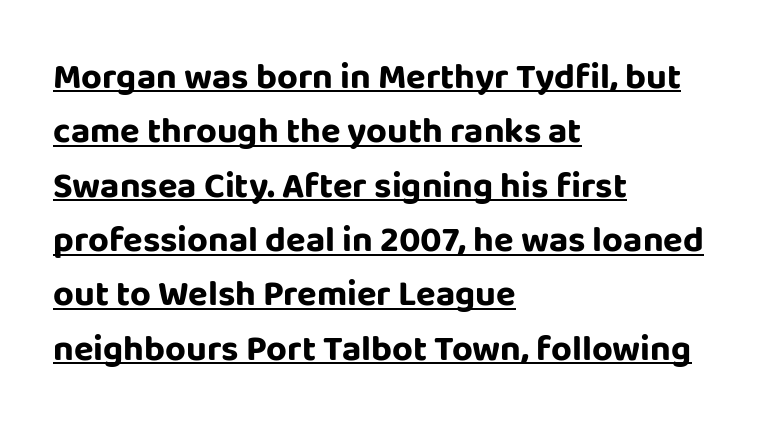
{"serif": "no", "italic": "no", "width": "normal", "stroke_contrast": "low", "x_height": "large", "monospaced": "no", "underline": "yes", "align": "left", "line_spacing": "normal", "line_spacing_ratio": 1.51, "letter_spacing": "normal", "letter_spacing_em": 0.0, "glyph_px": 36}
